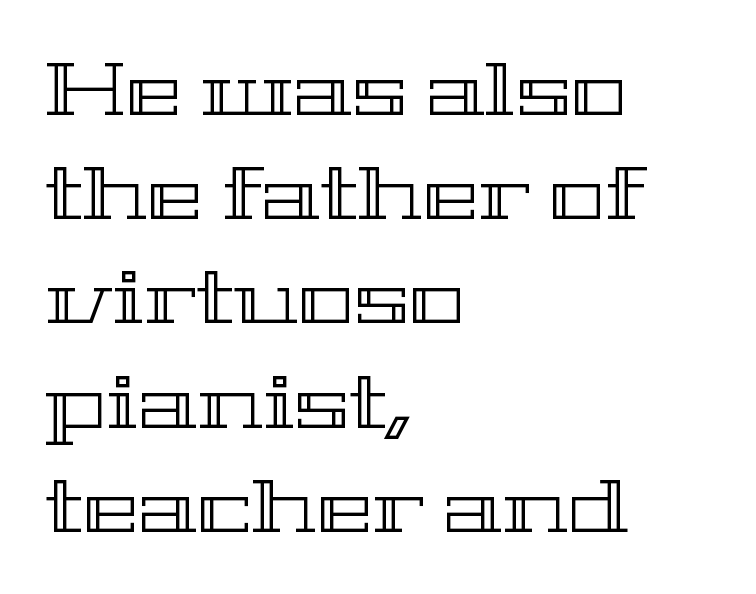
Q: Is the text italic (slanted)? A: No, it is upright.
Q: Is the text underlined? A: No.
Q: How is the paragraph aligned? A: Left-aligned.
Q: Is the spacing between letters normal or unusually wide? A: Normal.
Q: Is the spacing between lines tight, normal or loose? A: Normal.
Q: Width (condensed, normal, or wide)? A: Wide.
Q: x-height? A: Medium.
Q: Monospaced? A: No.
